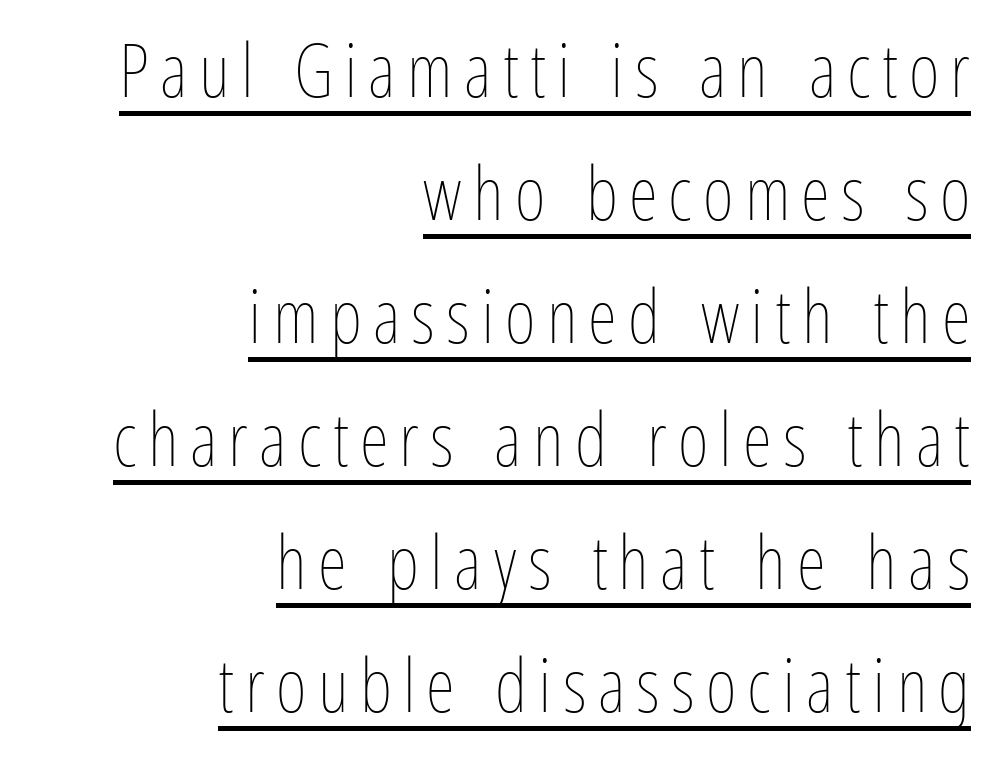
{"italic": "no", "bold": "no", "weight": "thin", "width": "condensed", "stroke_contrast": "low", "x_height": "medium", "monospaced": "no", "underline": "yes", "align": "right", "line_spacing": "normal", "line_spacing_ratio": 1.64, "glyph_px": 75}
